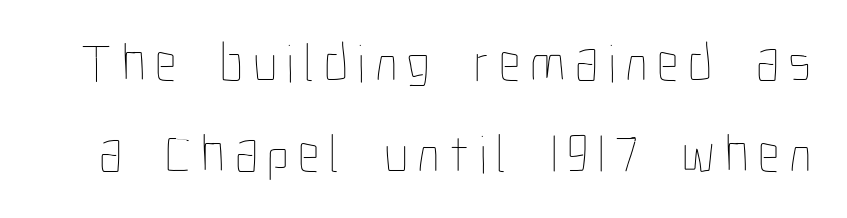
{"italic": "no", "bold": "no", "weight": "thin", "width": "condensed", "stroke_contrast": "low", "x_height": "medium", "monospaced": "no", "underline": "no", "line_spacing": "normal", "line_spacing_ratio": 1.68, "glyph_px": 54}
